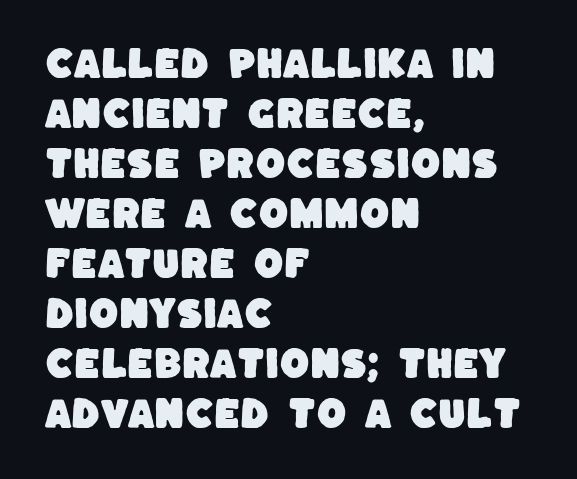
{"serif": "no", "width": "normal", "stroke_contrast": "low", "x_height": "large", "monospaced": "no", "underline": "no", "align": "left", "line_spacing": "normal", "line_spacing_ratio": 1.47, "letter_spacing": "normal", "letter_spacing_em": 0.0, "glyph_px": 34}
